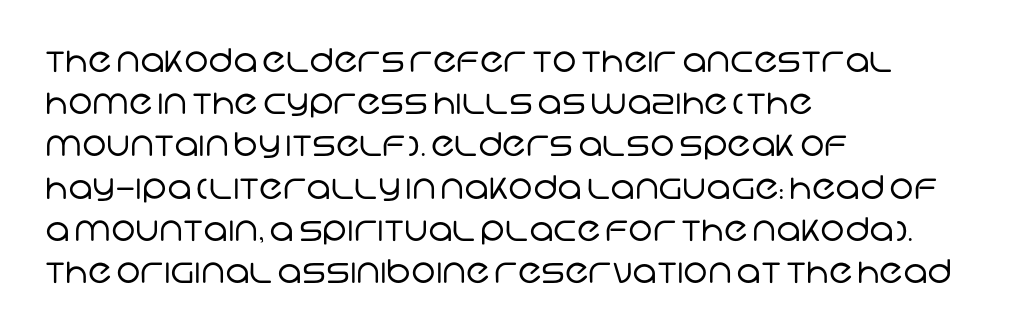
The rag falls on the right side of this text block. The space between consecutive lines is moderate. Regarding serifs, this sample does without them. This reads as an unemphasized weight, regular at the heaviest. Looks like regular typesetting: each glyph gets only the width it needs. Caption: standard tracking, unaltered.
